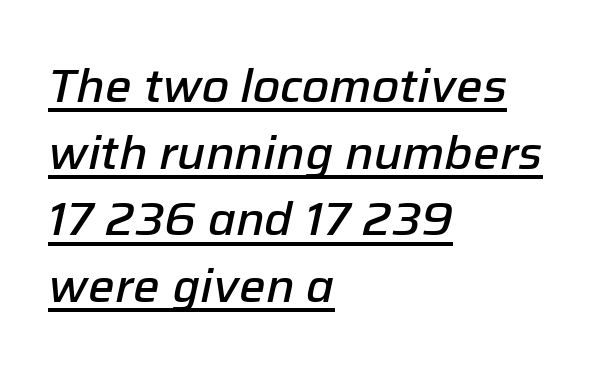
{"italic": "yes", "lean": "right", "slant_degrees": 12, "bold": "semi", "weight": "semibold", "width": "normal", "stroke_contrast": "low", "x_height": "medium", "monospaced": "no", "underline": "yes", "align": "left", "line_spacing": "normal", "line_spacing_ratio": 1.42, "letter_spacing": "normal", "letter_spacing_em": 0.0, "glyph_px": 47}
